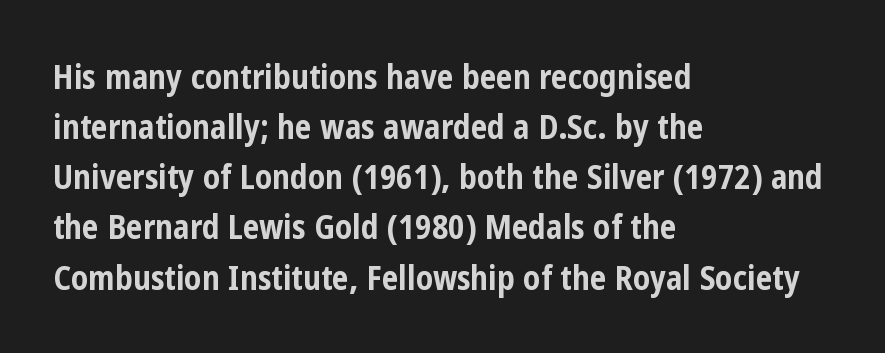
{"serif": "no", "italic": "no", "bold": "yes", "weight": "bold", "width": "condensed", "stroke_contrast": "low", "x_height": "medium", "monospaced": "no", "underline": "no", "align": "left", "line_spacing": "normal", "line_spacing_ratio": 1.52, "letter_spacing": "normal", "letter_spacing_em": 0.0, "glyph_px": 33}
